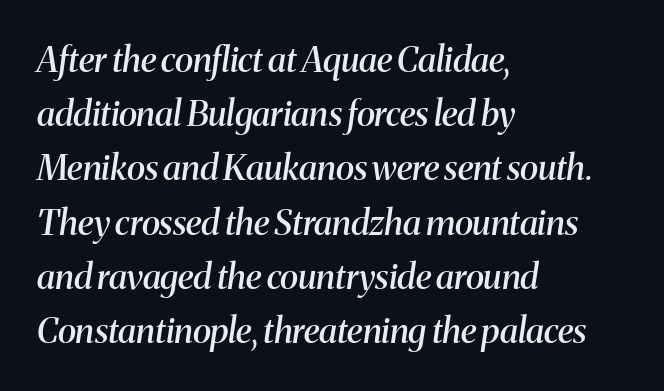
{"serif": "yes", "italic": "yes", "lean": "right", "slant_degrees": 8, "bold": "semi", "weight": "semibold", "width": "normal", "stroke_contrast": "medium", "x_height": "medium", "monospaced": "no", "underline": "no", "align": "left", "line_spacing": "normal", "line_spacing_ratio": 1.55, "letter_spacing": "normal", "letter_spacing_em": 0.0, "glyph_px": 35}
